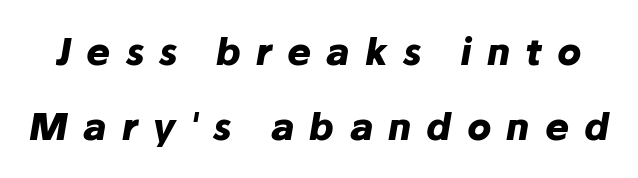
The image shows 36 px heavy type, italic (leaning right); set loose line spacing (2.07x), unusually wide letter spacing (+0.42 em), not underlined; low stroke contrast and a medium x-height.
